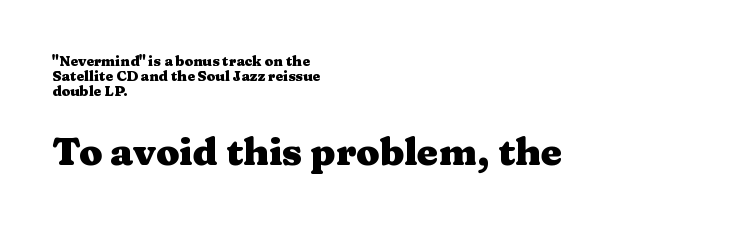
Q: Is the text bold? A: Yes.
Q: Is the text italic (slanted)? A: No, it is upright.
Q: Is the typeface a serif or a sans-serif typeface? A: Serif.
Q: Is the text underlined? A: No.
Q: How is the paragraph aligned? A: Left-aligned.
Q: Is the spacing between letters normal or unusually wide? A: Normal.
Q: Is the spacing between lines tight, normal or loose? A: Tight.
Q: Which block of text is set in a larger size, the first (top) or the second (bottom)? A: The second (bottom) one.
Q: Width (condensed, normal, or wide)? A: Wide.
Q: Stroke contrast? A: Medium.
Q: x-height? A: Medium.
Q: Monospaced? A: No.
